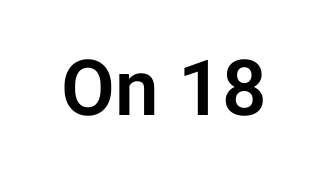
Q: Is the text italic (slanted)? A: No, it is upright.
Q: Is the typeface a serif or a sans-serif typeface? A: Sans-serif.
Q: Is the text underlined? A: No.
Q: Is the spacing between letters normal or unusually wide? A: Normal.
Q: Width (condensed, normal, or wide)? A: Normal.
Q: Stroke contrast? A: Low.
Q: x-height? A: Medium.
Q: Monospaced? A: No.
